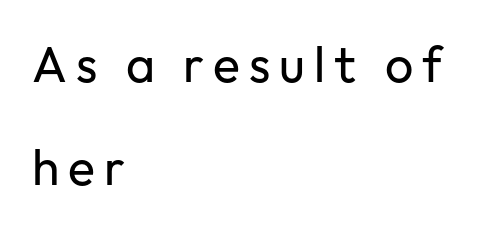
The image shows 50 px regular-weight sans-serif type, upright; set left-aligned, loose line spacing (2.07x), not underlined; low stroke contrast and a medium x-height.
